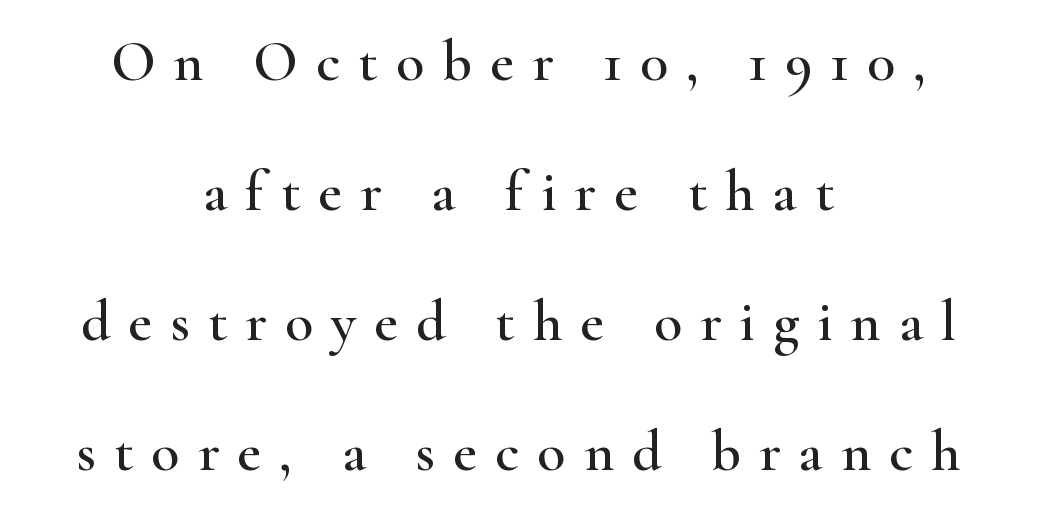
{"serif": "yes", "italic": "no", "width": "wide", "stroke_contrast": "high", "x_height": "small", "monospaced": "no", "underline": "no", "align": "center", "line_spacing": "loose", "line_spacing_ratio": 2.24, "letter_spacing": "wide", "letter_spacing_em": 0.31, "glyph_px": 58}
